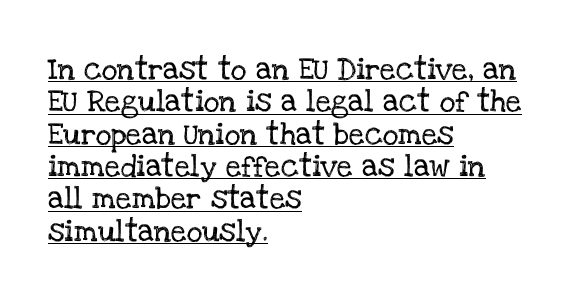
Inter-character spacing is left at the font's built-in metrics. A typographer would call this underscored text. Which margin do the lines hug? The left one — the right edge is uneven. Does the lettering tilt? It doesn't — this is upright.
